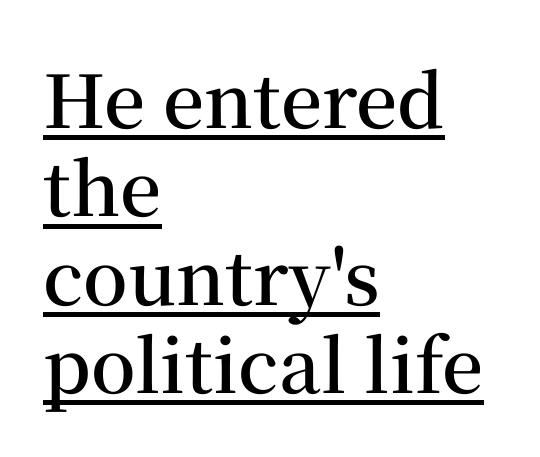
Q: Is the text bold? A: Semi-bold.
Q: Is the text italic (slanted)? A: No, it is upright.
Q: Is the typeface a serif or a sans-serif typeface? A: Serif.
Q: Is the text underlined? A: Yes.
Q: How is the paragraph aligned? A: Left-aligned.
Q: Is the spacing between letters normal or unusually wide? A: Normal.
Q: Width (condensed, normal, or wide)? A: Normal.
Q: Stroke contrast? A: Medium.
Q: x-height? A: Medium.
Q: Monospaced? A: No.
